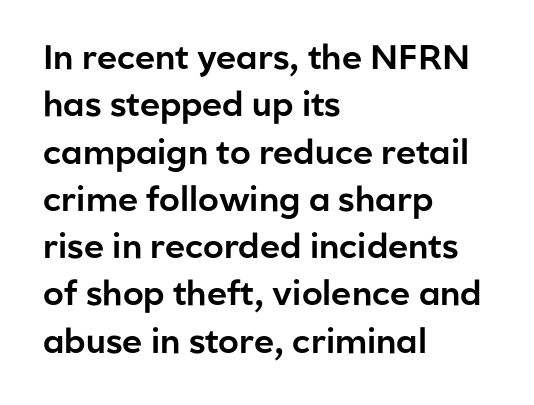
The image shows 34 px sans-serif type, upright; set left-aligned, normal line spacing (1.39x), normal letter spacing, not underlined; low stroke contrast and a medium x-height.
